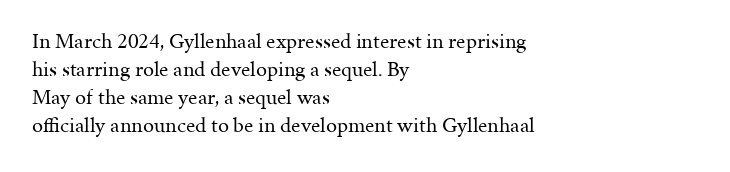
The image shows 22 px text type, upright; set left-aligned, normal line spacing (1.28x), normal letter spacing, not underlined.
